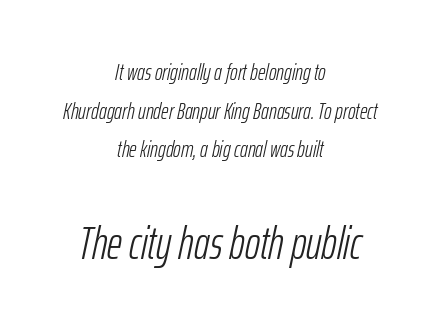
{"italic": "yes", "lean": "right", "slant_degrees": 12, "bold": "no", "weight": "light", "width": "condensed", "stroke_contrast": "low", "x_height": "medium", "monospaced": "no", "underline": "no", "align": "center", "line_spacing": "normal", "line_spacing_ratio": 1.68, "letter_spacing": "normal", "letter_spacing_em": 0.0, "larger_block": "second", "size_ratio": 2.0, "glyph_px": 46}
